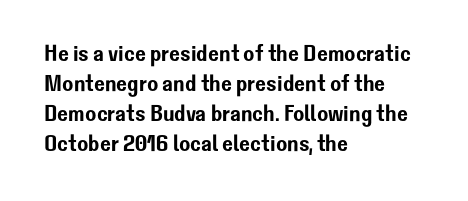
The image shows 23 px text type, upright; set left-aligned, normal line spacing (1.3x), normal letter spacing, not underlined.
